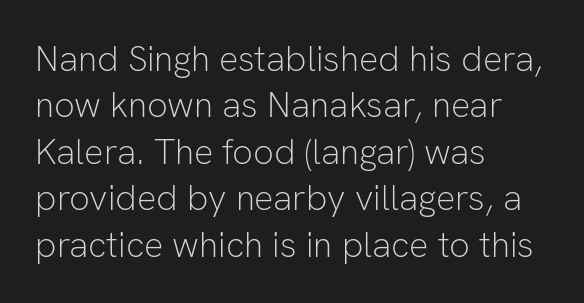
Honestly, the letter spacing is just normal — you wouldn't notice it. The characters are drawn with everyday or finer stroke widths. The line-height multiplier appears to be the usual default. Plain, unruled lines of type. Varying glyph widths throughout — classic text-font behaviour.
